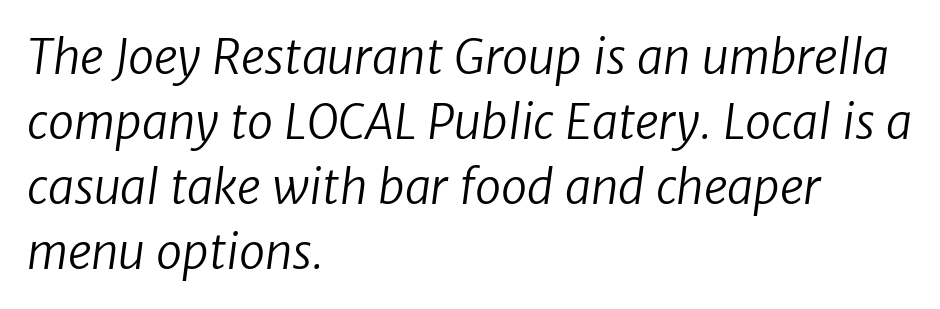
{"serif": "no", "bold": "no", "weight": "regular", "width": "normal", "stroke_contrast": "low", "x_height": "medium", "monospaced": "no", "underline": "no", "align": "left", "line_spacing": "normal", "line_spacing_ratio": 1.38, "letter_spacing": "normal", "letter_spacing_em": 0.0, "glyph_px": 47}
